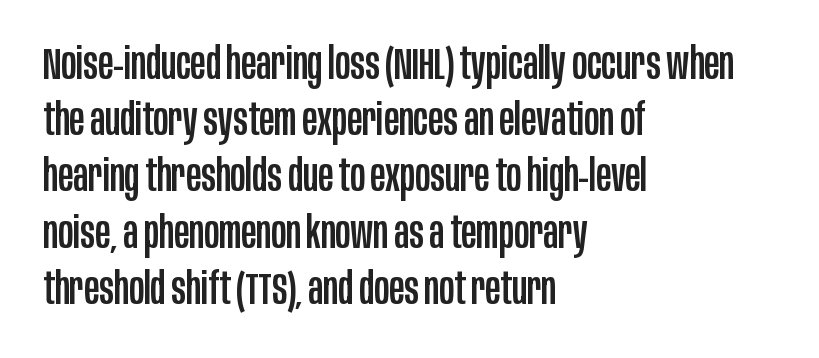
Does extra space separate the letters? No, they use regular spacing. The letters advance in unequal steps, a hallmark of proportional type. If you measured baseline to baseline, you'd find a middling distance. The typography opts for an upright posture over an oblique one. The text block is weighted toward the left margin, trailing off unevenly rightward. This sample uses a sans-serif face.
